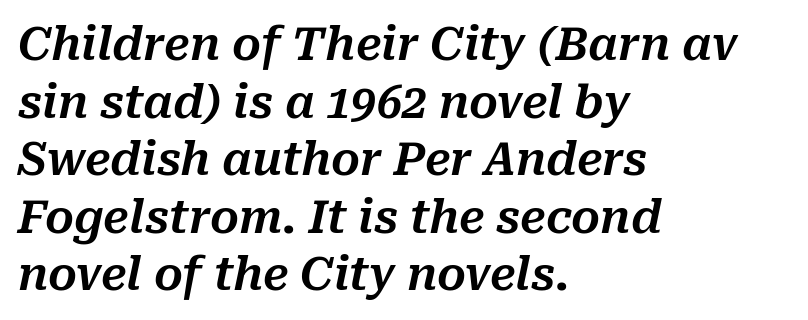
Q: Is the text italic (slanted)? A: Yes, it leans right by about 10 degrees.
Q: Is the text underlined? A: No.
Q: How is the paragraph aligned? A: Left-aligned.
Q: Is the spacing between letters normal or unusually wide? A: Normal.
Q: Is the spacing between lines tight, normal or loose? A: Normal.
Q: Width (condensed, normal, or wide)? A: Normal.
Q: Stroke contrast? A: Medium.
Q: x-height? A: Medium.
Q: Monospaced? A: No.
